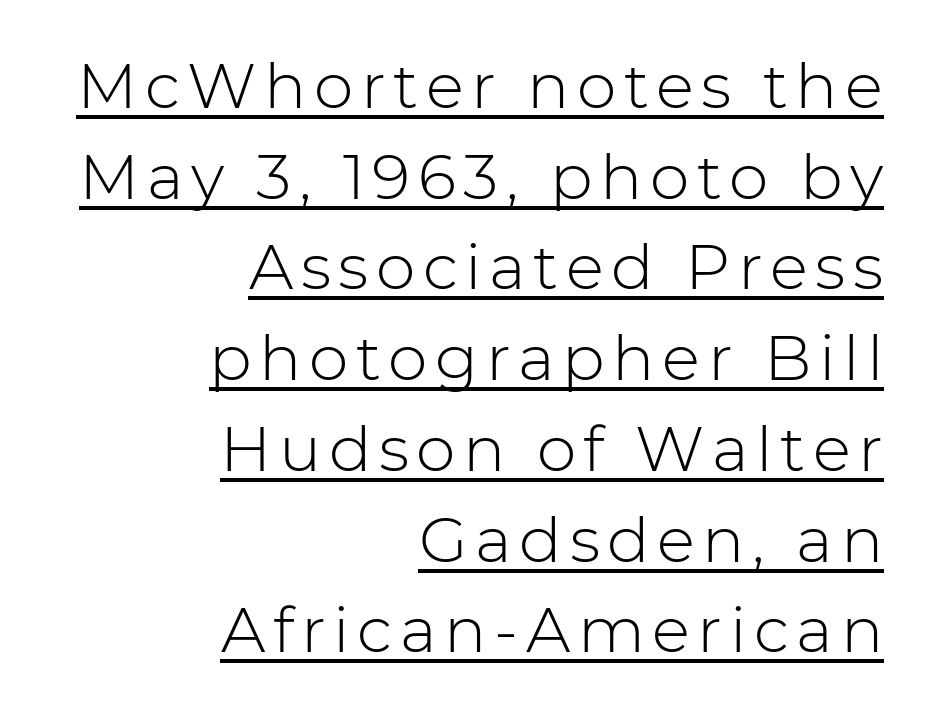
Leftover space on each line is placed entirely before the opening word. Nope, no serifs anywhere on these letters. You could not count columns in this text — the font is proportionally spaced. Stroke thickness stays within the range of a standard reading face or lighter.
